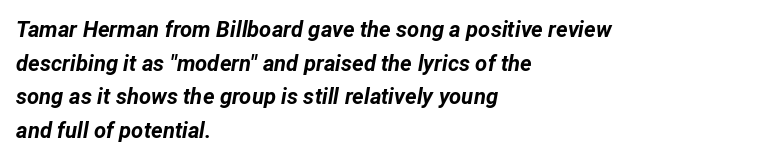
The image shows 22 px bold type, italic (leaning right); set left-aligned, normal line spacing (1.53x), normal letter spacing, not underlined.
